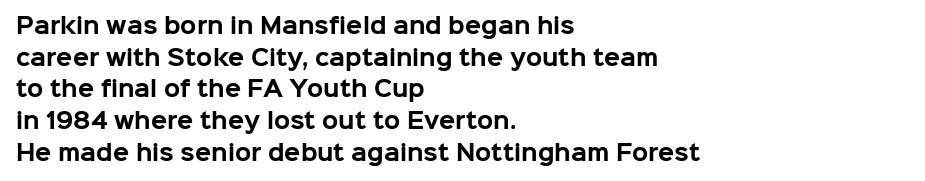
Q: Is the text bold? A: Yes.
Q: Is the text italic (slanted)? A: No, it is upright.
Q: Is the text underlined? A: No.
Q: How is the paragraph aligned? A: Left-aligned.
Q: Is the spacing between letters normal or unusually wide? A: Normal.
Q: Is the spacing between lines tight, normal or loose? A: Normal.
